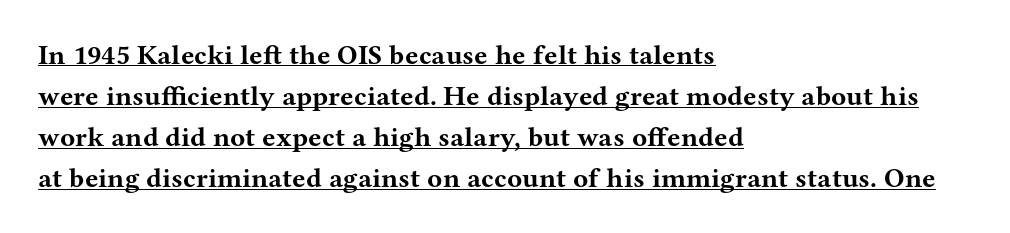
Q: Is the text bold? A: Yes.
Q: Is the text italic (slanted)? A: No, it is upright.
Q: Is the typeface a serif or a sans-serif typeface? A: Serif.
Q: Is the text underlined? A: Yes.
Q: How is the paragraph aligned? A: Left-aligned.
Q: Is the spacing between letters normal or unusually wide? A: Normal.
Q: Is the spacing between lines tight, normal or loose? A: Normal.
Q: Width (condensed, normal, or wide)? A: Wide.
Q: Stroke contrast? A: Medium.
Q: x-height? A: Medium.
Q: Monospaced? A: No.
